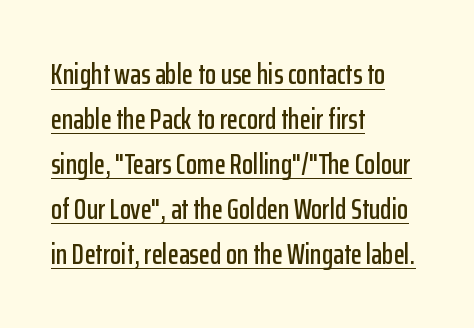
This is underlined copy, the kind a proofreader might mark for attention. Do the characters align in a grid? No, the font is proportional. Caption: multi-line text, flush left, ragged right. In terms of letterform style, serifs are entirely absent. Quick note: interline space is typical.
